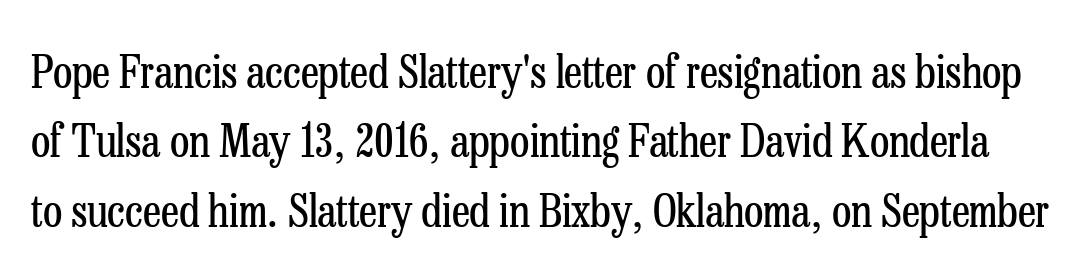
Q: Is the text bold? A: No.
Q: Is the text italic (slanted)? A: No, it is upright.
Q: Is the typeface a serif or a sans-serif typeface? A: Serif.
Q: Is the text underlined? A: No.
Q: Is the spacing between letters normal or unusually wide? A: Normal.
Q: Is the spacing between lines tight, normal or loose? A: Normal.
Q: Width (condensed, normal, or wide)? A: Condensed.
Q: Stroke contrast? A: Low.
Q: x-height? A: Medium.
Q: Monospaced? A: No.
